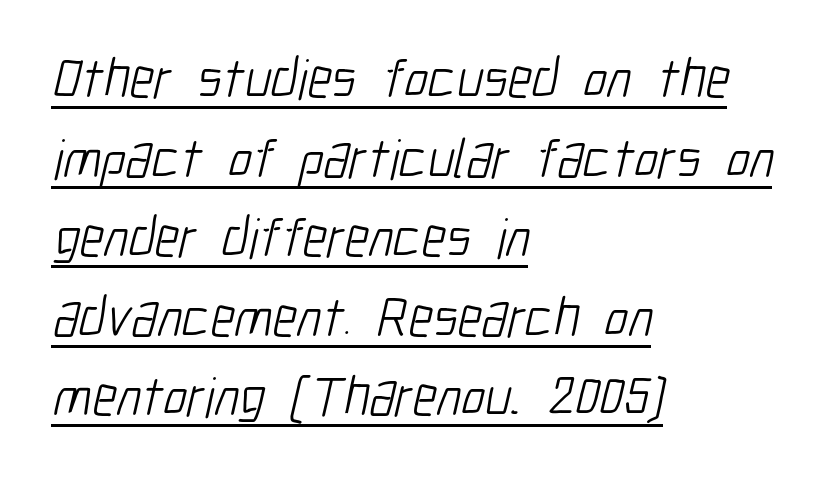
{"serif": "no", "bold": "no", "weight": "light", "width": "condensed", "stroke_contrast": "low", "x_height": "medium", "monospaced": "no", "underline": "yes", "align": "left", "line_spacing": "normal", "line_spacing_ratio": 1.42, "letter_spacing": "normal", "letter_spacing_em": 0.0, "glyph_px": 56}
